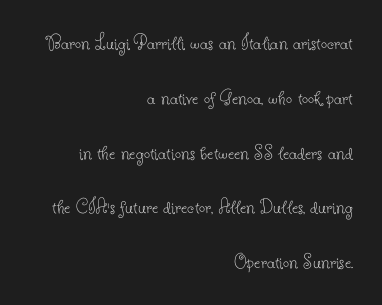
{"italic": "no", "bold": "no", "underline": "no", "align": "right", "line_spacing": "loose", "line_spacing_ratio": 2.49, "letter_spacing": "normal", "letter_spacing_em": 0.0, "glyph_px": 22}
